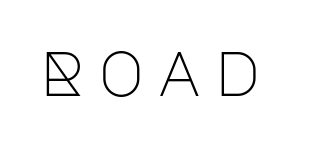
The image shows 63 px light sans-serif type, upright; set not underlined; low stroke contrast and a large x-height.
